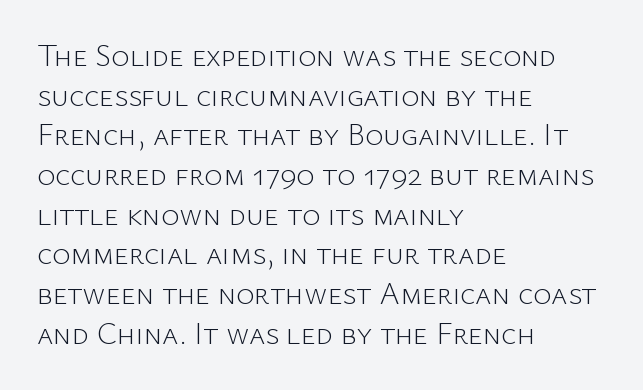
Unbolded letterforms with no extra heft. Each line starts at the same left margin while the right side varies. Line spacing here is normal. Stroke terminals: plain, sans-serif.
